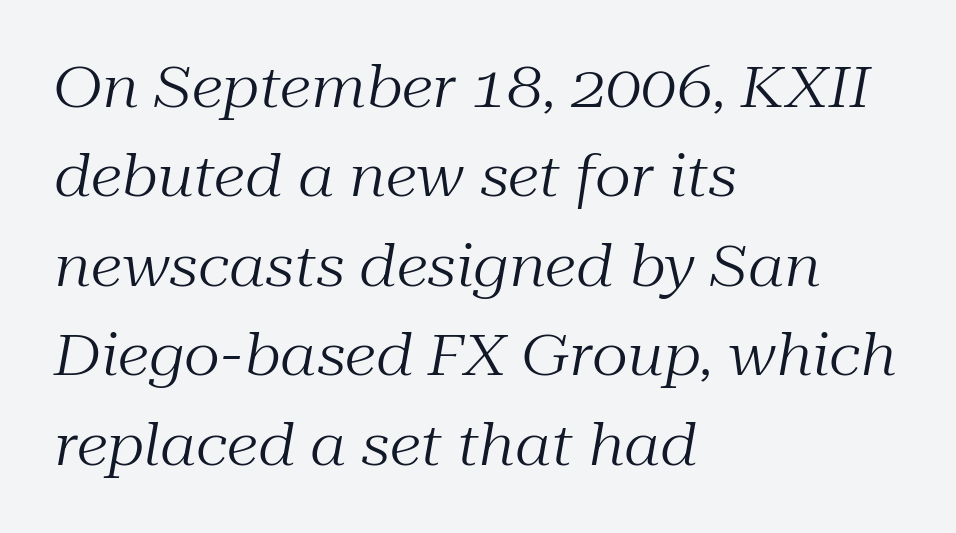
The image shows 57 px regular-weight serif type, italic (leaning right); set left-aligned, normal line spacing (1.57x), normal letter spacing, not underlined; medium stroke contrast and a medium x-height.
